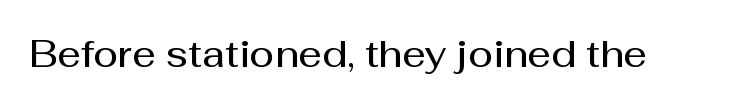
Q: Is the text bold? A: Semi-bold.
Q: Is the text italic (slanted)? A: No, it is upright.
Q: Is the typeface a serif or a sans-serif typeface? A: Sans-serif.
Q: Is the text underlined? A: No.
Q: Is the spacing between letters normal or unusually wide? A: Normal.
Q: Width (condensed, normal, or wide)? A: Normal.
Q: Stroke contrast? A: Medium.
Q: x-height? A: Medium.
Q: Monospaced? A: No.
